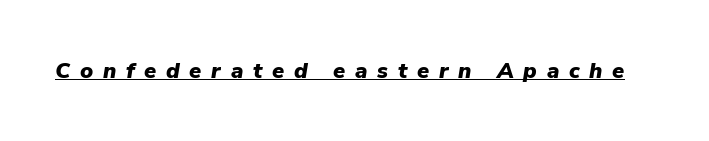
{"italic": "yes", "lean": "right", "slant_degrees": 9, "bold": "yes", "underline": "yes", "letter_spacing": "wide", "letter_spacing_em": 0.44, "glyph_px": 22}
